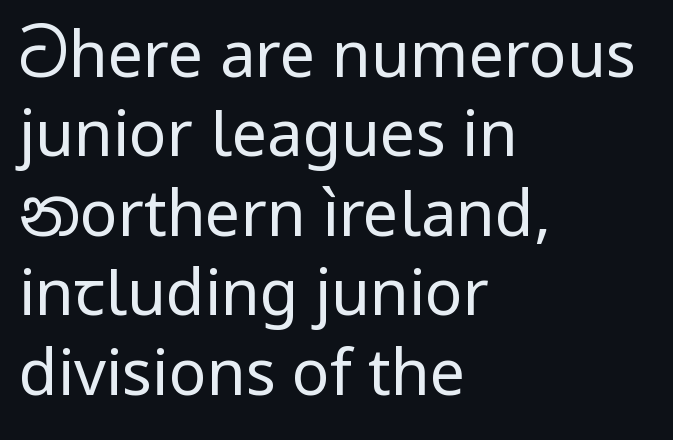
Q: Is the text bold? A: No.
Q: Is the text italic (slanted)? A: No, it is upright.
Q: Is the typeface a serif or a sans-serif typeface? A: Sans-serif.
Q: Is the text underlined? A: No.
Q: How is the paragraph aligned? A: Left-aligned.
Q: Is the spacing between letters normal or unusually wide? A: Normal.
Q: Is the spacing between lines tight, normal or loose? A: Normal.
Q: Width (condensed, normal, or wide)? A: Normal.
Q: Stroke contrast? A: Low.
Q: x-height? A: Medium.
Q: Monospaced? A: No.
